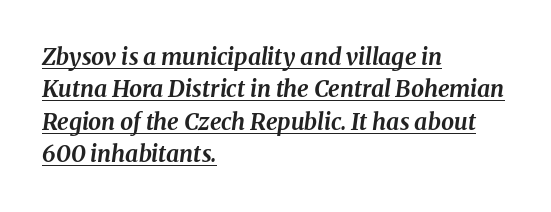
Q: Is the text bold? A: Yes.
Q: Is the text italic (slanted)? A: Yes, it leans right by about 8 degrees.
Q: Is the text underlined? A: Yes.
Q: How is the paragraph aligned? A: Left-aligned.
Q: Is the spacing between letters normal or unusually wide? A: Normal.
Q: Is the spacing between lines tight, normal or loose? A: Normal.
